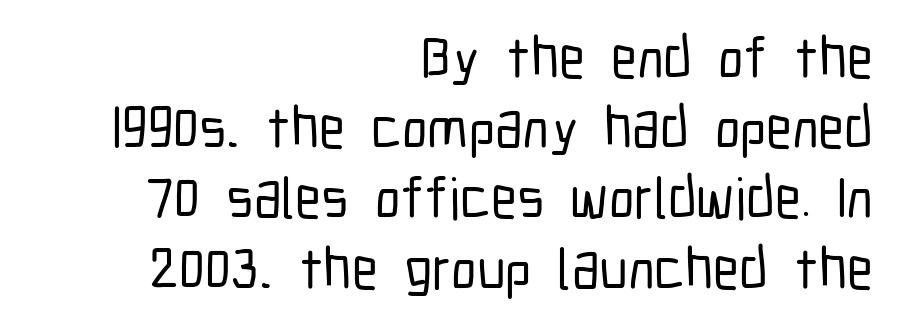
{"serif": "no", "italic": "no", "width": "condensed", "stroke_contrast": "low", "x_height": "medium", "monospaced": "no", "underline": "no", "align": "right", "line_spacing_ratio": 1.21, "letter_spacing": "normal", "letter_spacing_em": 0.0, "glyph_px": 58}
